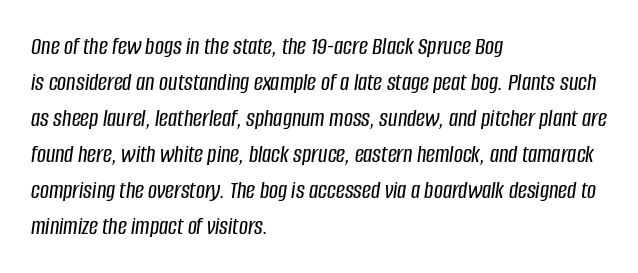
The image shows 25 px text type, italic (leaning right); set left-aligned, normal line spacing (1.44x), normal letter spacing, not underlined.
